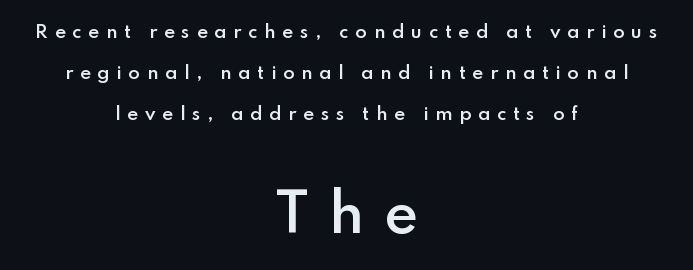
The gap between lines stays unmarked. The passage shown is typeset with a sans-serif family. In terms of leading, this rendering errs on the spacious side. Casual observation: everything's sitting right in the middle. The face used here is proportionally spaced, like ordinary book or web type. Observe the wide spacing: letters keep a clear distance from each other.
